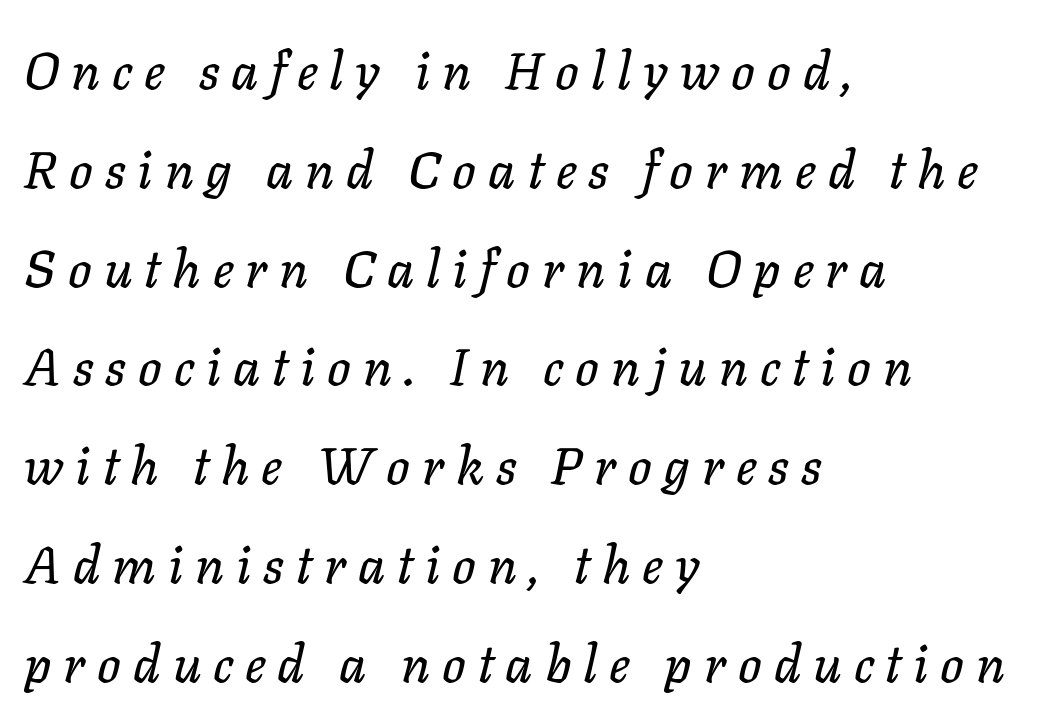
Leftover space on each line is placed entirely after the last word. Letter spacing: wide. Only glyphs here, with clear space below each row. Summary of vertical rhythm: relaxed, with wide interline spacing. The whole block is typeset with a tilt.
